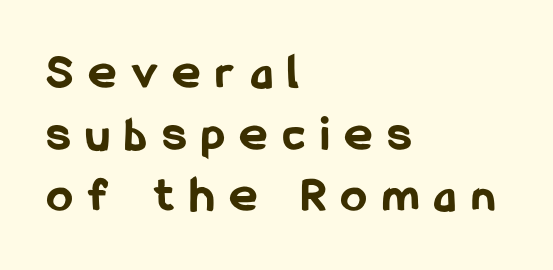
Font category for this specimen: sans-serif. The line texture is sparse and dotted thanks to wide tracking. The lettering stays uniformly vertical, giving the passage a roman look. A student would call this left alignment; a typographer would say flush left, rag right.
